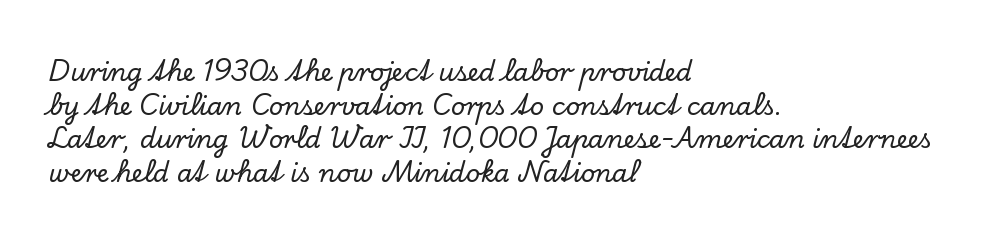
{"underline": "no", "align": "left", "line_spacing": "normal", "line_spacing_ratio": 1.35, "letter_spacing": "normal", "letter_spacing_em": 0.0, "glyph_px": 25}
